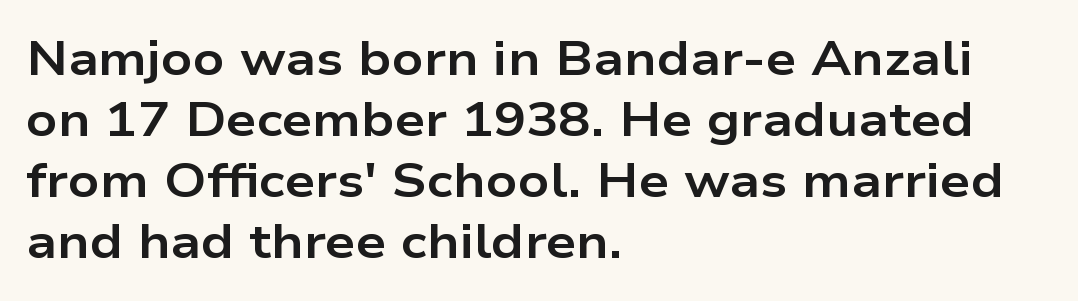
The image shows 48 px bold, wide sans-serif type, upright; set left-aligned, normal line spacing (1.27x), normal letter spacing, not underlined; low stroke contrast and a medium x-height.
